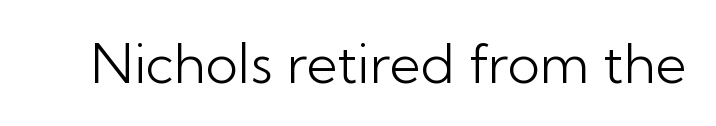
The image shows 54 px light sans-serif type, upright; set normal letter spacing, not underlined; low stroke contrast and a medium x-height.
